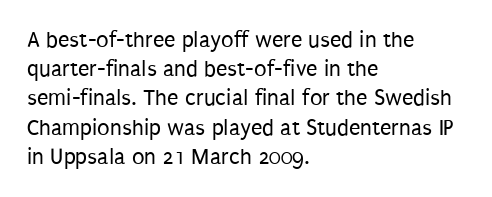
{"italic": "no", "bold": "no", "underline": "no", "align": "left", "line_spacing": "normal", "line_spacing_ratio": 1.27, "letter_spacing": "normal", "letter_spacing_em": 0.0, "glyph_px": 23}
